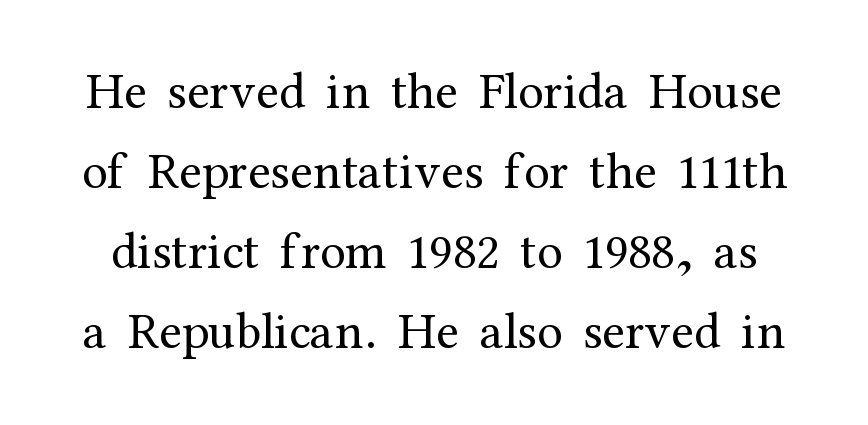
{"serif": "yes", "italic": "no", "bold": "no", "weight": "regular", "width": "normal", "stroke_contrast": "medium", "x_height": "medium", "monospaced": "no", "underline": "no", "line_spacing": "normal", "line_spacing_ratio": 1.54, "letter_spacing": "normal", "letter_spacing_em": 0.0, "glyph_px": 52}
